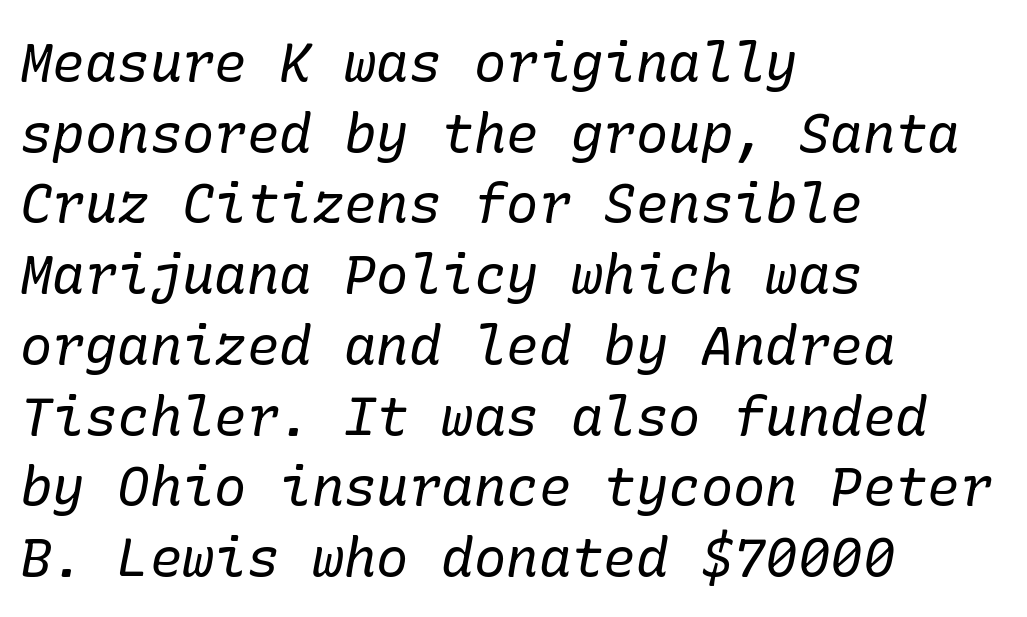
Q: Is the text bold? A: No.
Q: Is the text italic (slanted)? A: Yes, it leans right by about 10 degrees.
Q: Is the typeface a serif or a sans-serif typeface? A: Sans-serif.
Q: Is the text underlined? A: No.
Q: How is the paragraph aligned? A: Left-aligned.
Q: Is the spacing between letters normal or unusually wide? A: Normal.
Q: Is the spacing between lines tight, normal or loose? A: Normal.
Q: Width (condensed, normal, or wide)? A: Normal.
Q: Stroke contrast? A: Low.
Q: x-height? A: Medium.
